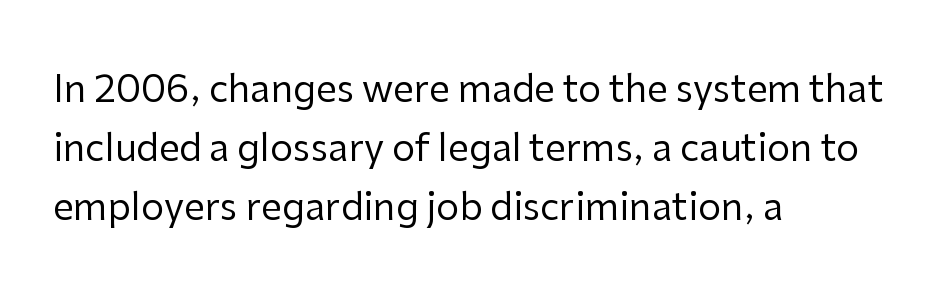
The image shows 37 px regular-weight sans-serif type, upright; set left-aligned, normal line spacing (1.59x), normal letter spacing, not underlined; low stroke contrast and a medium x-height.
